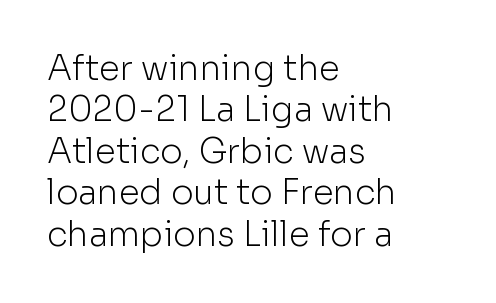
Q: Is the text bold? A: No.
Q: Is the text italic (slanted)? A: No, it is upright.
Q: Is the typeface a serif or a sans-serif typeface? A: Sans-serif.
Q: Is the text underlined? A: No.
Q: How is the paragraph aligned? A: Left-aligned.
Q: Is the spacing between letters normal or unusually wide? A: Normal.
Q: Width (condensed, normal, or wide)? A: Normal.
Q: Stroke contrast? A: Low.
Q: x-height? A: Medium.
Q: Monospaced? A: No.
